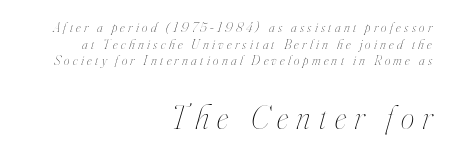
The image shows 34 px thin, condensed type, italic (leaning right); set right-aligned, line spacing 1.18x, unusually wide letter spacing (+0.24 em), not underlined; the second (bottom) block is 2.43x larger; high stroke contrast and a small x-height.
